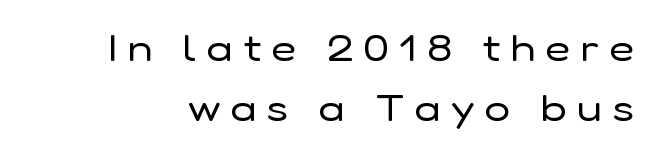
Q: Is the text bold? A: No.
Q: Is the text italic (slanted)? A: No, it is upright.
Q: Is the typeface a serif or a sans-serif typeface? A: Sans-serif.
Q: Is the text underlined? A: No.
Q: Is the spacing between letters normal or unusually wide? A: Unusually wide.
Q: Is the spacing between lines tight, normal or loose? A: Normal.
Q: Width (condensed, normal, or wide)? A: Normal.
Q: Stroke contrast? A: Low.
Q: x-height? A: Medium.
Q: Monospaced? A: No.
